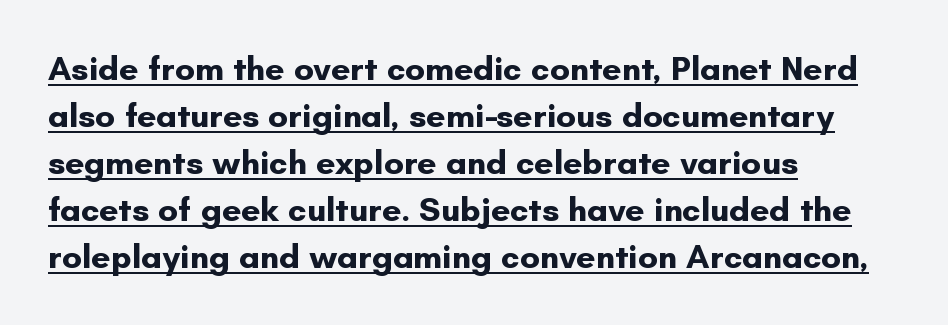
{"serif": "no", "italic": "no", "bold": "yes", "weight": "bold", "width": "normal", "stroke_contrast": "low", "x_height": "small", "monospaced": "no", "underline": "yes", "align": "left", "line_spacing": "normal", "line_spacing_ratio": 1.38, "letter_spacing": "normal", "letter_spacing_em": 0.0, "glyph_px": 34}
